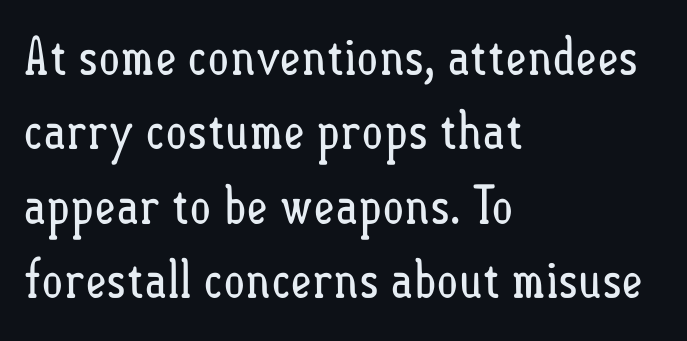
Ordinary non-slanted type is in use. Rule under the text: the space is simply empty. The gaps between neighbouring characters are ordinary and unremarkable. Spacing verdict: proportional, widths tailored to each character.
